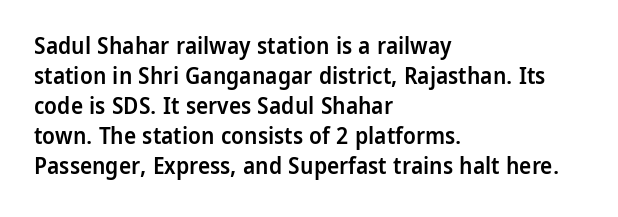
The image shows 23 px text type, upright; set left-aligned, normal line spacing (1.3x), normal letter spacing, not underlined.
